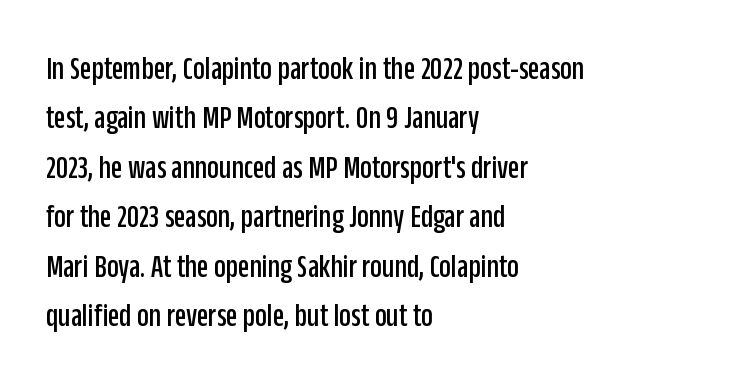
The image shows 33 px condensed sans-serif type, upright; set left-aligned, normal line spacing (1.5x), normal letter spacing, not underlined; low stroke contrast and a large x-height.
